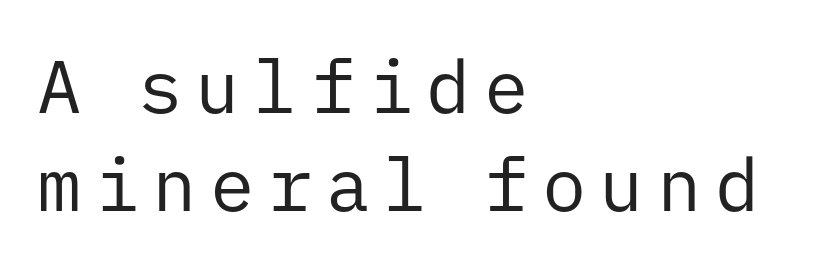
The words here are not underlined. These lines are set flush left with a ragged right edge. Serif or sans? Sans — the stroke terminals are bare. Every stem runs plumb, perpendicular to the baseline. The typeface has the unassuming heft of standard copy or less. In terms of leading, this rendering sits right in the middle.
